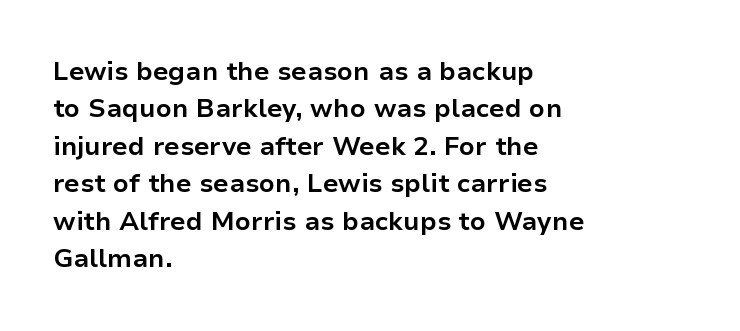
Q: Is the text bold? A: Yes.
Q: Is the text italic (slanted)? A: No, it is upright.
Q: Is the text underlined? A: No.
Q: How is the paragraph aligned? A: Left-aligned.
Q: Is the spacing between letters normal or unusually wide? A: Normal.
Q: Is the spacing between lines tight, normal or loose? A: Normal.
